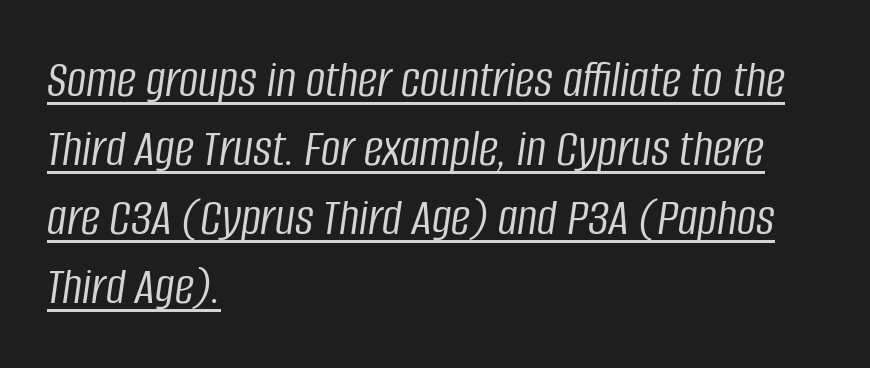
Leading matches the norm, producing a regular column. Varying glyph widths throughout — classic text-font behaviour. Compared with a centered layout, this one pins lines to the left instead. Characters follow at the spacing the type designer built in. These characters rest on top of a visible drawn line.
